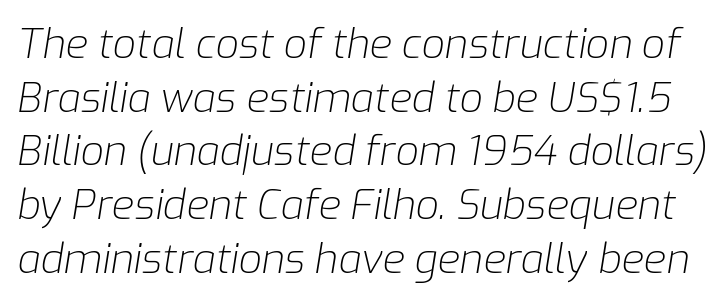
Q: Is the text bold? A: No.
Q: Is the text italic (slanted)? A: Yes, it leans right by about 9 degrees.
Q: Is the text underlined? A: No.
Q: Is the spacing between letters normal or unusually wide? A: Normal.
Q: Is the spacing between lines tight, normal or loose? A: Normal.
Q: Width (condensed, normal, or wide)? A: Normal.
Q: Stroke contrast? A: Low.
Q: x-height? A: Medium.
Q: Monospaced? A: No.
